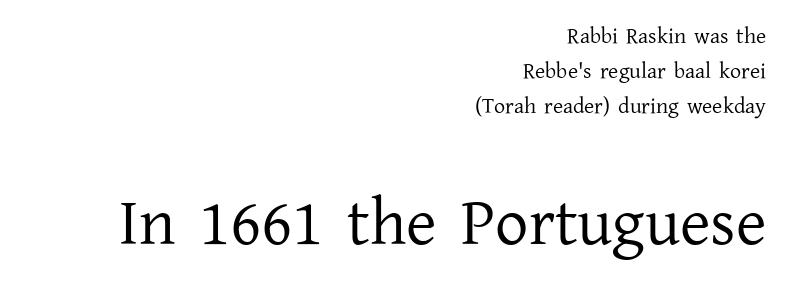
The lettering holds an erect, upright posture throughout. These lines sit exactly where default settings would place them. The typeface has the unassuming heft of standard copy or less. Bigger letters appear in the bottom chunk; the top chunk is reduced. Observe the ordinary spacing: letters are neighbours, not strangers. Line endings align vertically; line beginnings do not.
